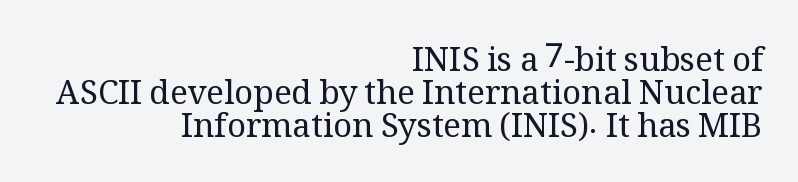
The image shows 33 px regular-weight serif type, upright; set right-aligned, tight line spacing (1.0x), normal letter spacing, not underlined; medium stroke contrast and a medium x-height.
